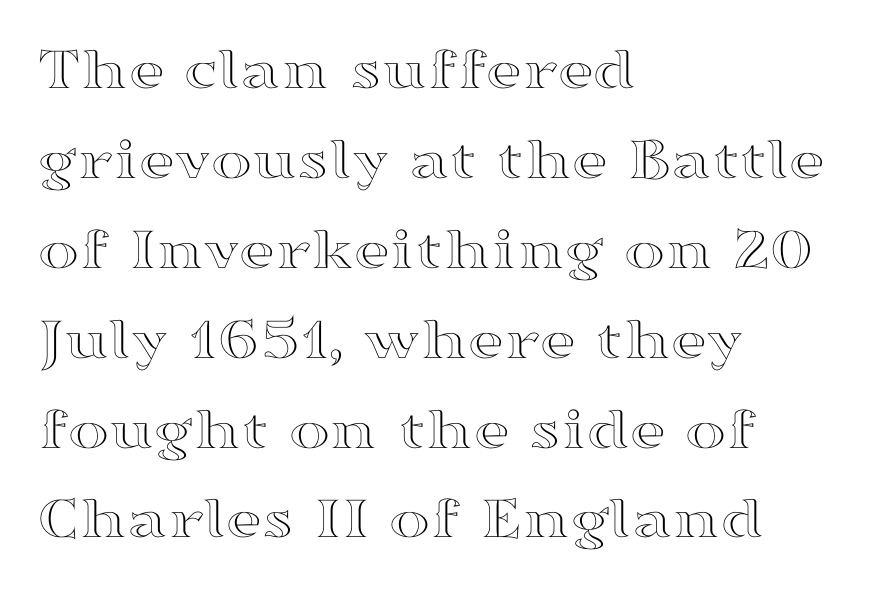
The image shows 62 px wide type, upright; set left-aligned, normal line spacing (1.45x), normal letter spacing, not underlined; a medium x-height.
